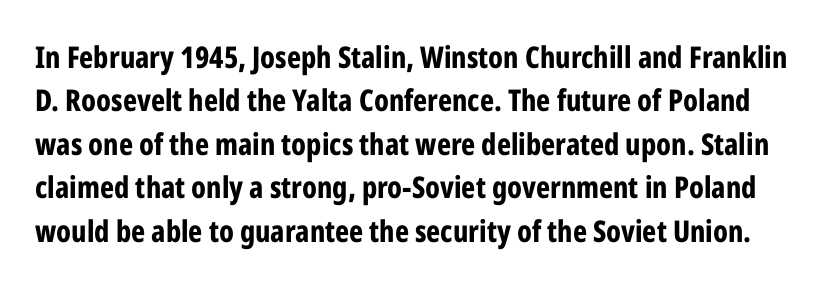
Q: Is the text bold? A: Yes.
Q: Is the text italic (slanted)? A: No, it is upright.
Q: Is the typeface a serif or a sans-serif typeface? A: Sans-serif.
Q: Is the text underlined? A: No.
Q: Is the spacing between letters normal or unusually wide? A: Normal.
Q: Is the spacing between lines tight, normal or loose? A: Normal.
Q: Width (condensed, normal, or wide)? A: Condensed.
Q: Stroke contrast? A: Low.
Q: x-height? A: Medium.
Q: Monospaced? A: No.
